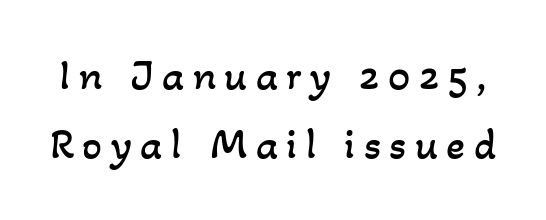
Q: Is the text bold? A: No.
Q: Is the text underlined? A: No.
Q: Is the spacing between lines tight, normal or loose? A: Normal.
Q: Width (condensed, normal, or wide)? A: Normal.
Q: Stroke contrast? A: Low.
Q: x-height? A: Small.
Q: Monospaced? A: No.
